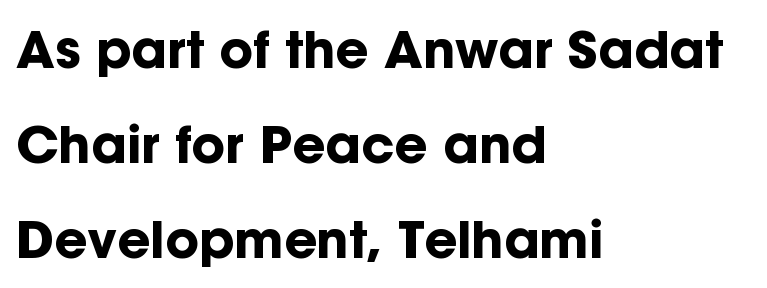
Caption: multi-line text, flush left, ragged right. Glyph-to-glyph distance matches everyday printed text. No italicization has been applied; the sample stays upright. The characters look thick and weighty, a clear bold. Only glyphs here, with clear space below each row. Is this a fixed-width face? No — the glyphs have proportional, varying widths.
